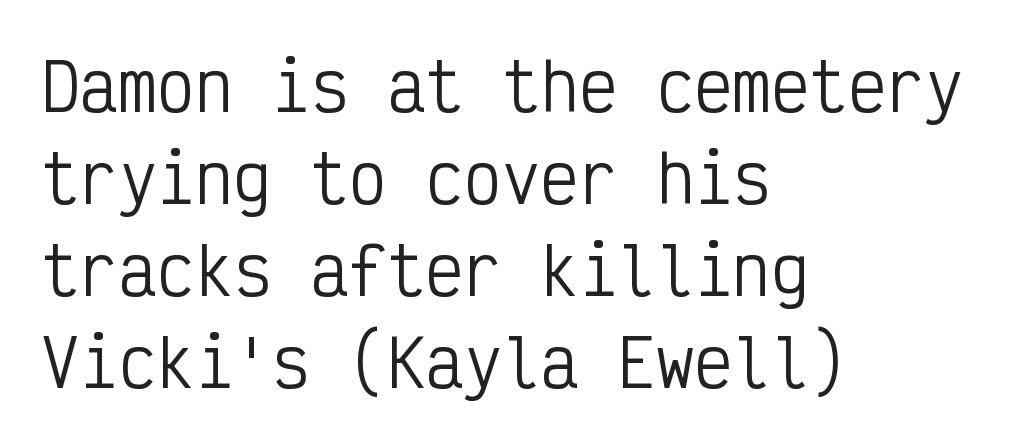
The ragged edge is on the right, which tells us the setting is flush left. These lines keep a tight, regular rhythm from letter to letter. Stems and bowls with no extra thickness — not bold. No feet cap the strokes, marking this as sans-serif type.
